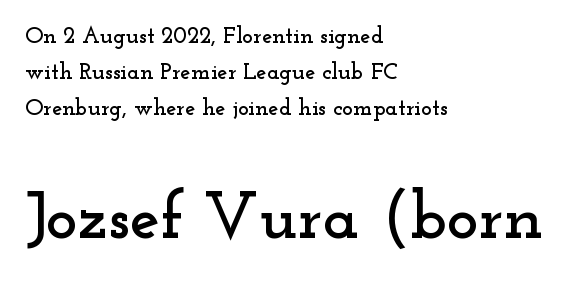
Does extra space separate the letters? No, they use regular spacing. The type family on display is of the serif kind. Horizontal bands of white between lines are of average thickness. Horizontal alignment here is leftward, the default for most running prose. Upright lettering throughout. Bigger letters appear in the bottom chunk; the top chunk is reduced.
